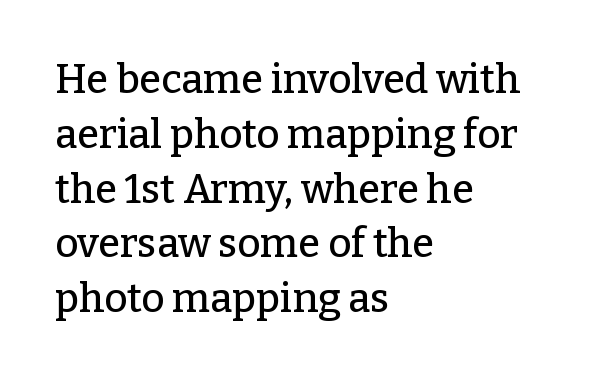
Q: Is the text italic (slanted)? A: No, it is upright.
Q: Is the typeface a serif or a sans-serif typeface? A: Serif.
Q: Is the text underlined? A: No.
Q: How is the paragraph aligned? A: Left-aligned.
Q: Is the spacing between letters normal or unusually wide? A: Normal.
Q: Is the spacing between lines tight, normal or loose? A: Normal.
Q: Width (condensed, normal, or wide)? A: Normal.
Q: Stroke contrast? A: Low.
Q: x-height? A: Medium.
Q: Monospaced? A: No.
